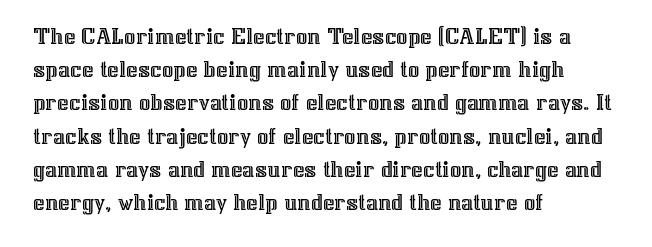
The image shows 25 px text type, upright; set left-aligned, normal line spacing (1.33x), normal letter spacing, not underlined.
